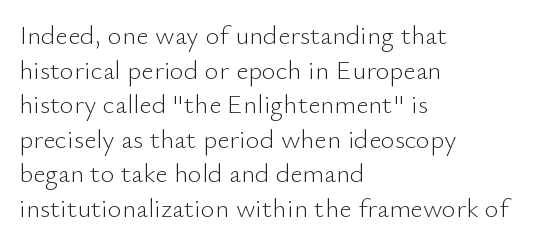
The image shows 27 px text type, upright; set left-aligned, normal line spacing (1.28x), normal letter spacing, not underlined.
